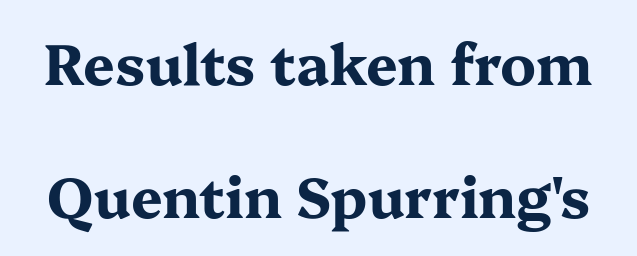
The image shows 56 px bold, wide serif type, upright; set loose line spacing (2.38x), normal letter spacing, not underlined; medium stroke contrast and a medium x-height.
